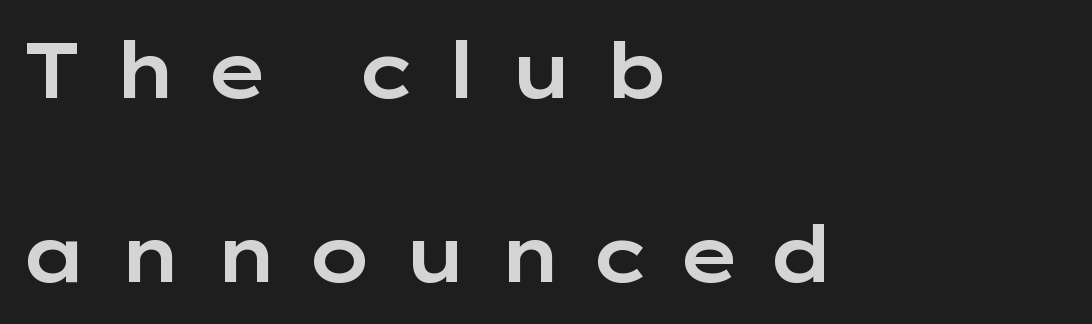
{"serif": "no", "italic": "no", "width": "wide", "stroke_contrast": "low", "x_height": "medium", "monospaced": "no", "underline": "no", "align": "left", "line_spacing": "loose", "line_spacing_ratio": 2.39, "letter_spacing": "wide", "letter_spacing_em": 0.36, "glyph_px": 77}
